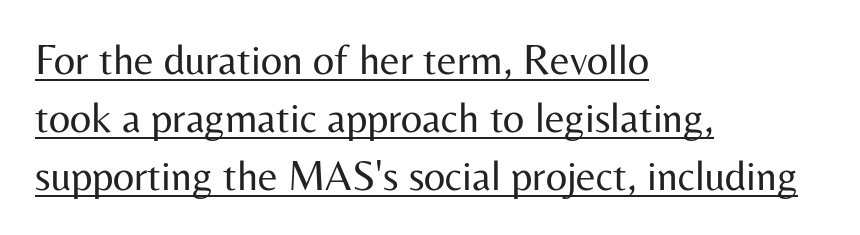
Q: Is the text bold? A: No.
Q: Is the text italic (slanted)? A: No, it is upright.
Q: Is the typeface a serif or a sans-serif typeface? A: Sans-serif.
Q: Is the text underlined? A: Yes.
Q: How is the paragraph aligned? A: Left-aligned.
Q: Is the spacing between letters normal or unusually wide? A: Normal.
Q: Is the spacing between lines tight, normal or loose? A: Normal.
Q: Width (condensed, normal, or wide)? A: Normal.
Q: Stroke contrast? A: Medium.
Q: x-height? A: Medium.
Q: Monospaced? A: No.
